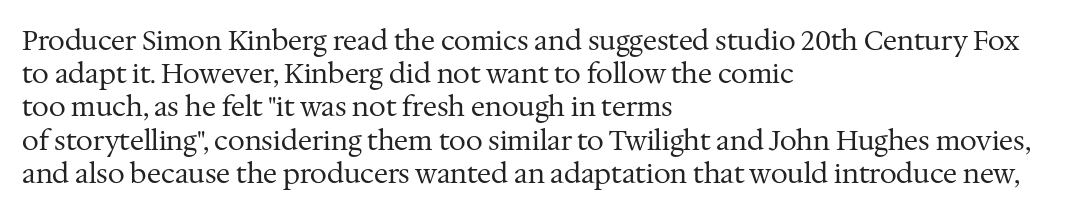
The image shows 27 px text type, upright; set left-aligned, line spacing 1.23x, normal letter spacing, not underlined.
